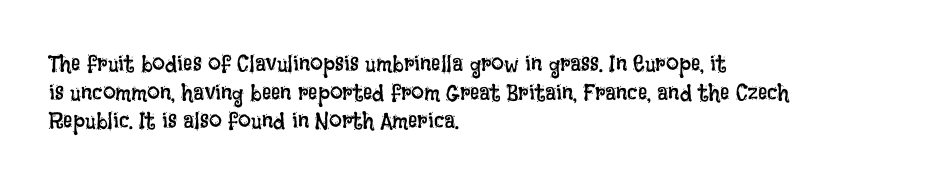
Q: Is the text bold? A: No.
Q: Is the text italic (slanted)? A: No, it is upright.
Q: Is the text underlined? A: No.
Q: How is the paragraph aligned? A: Left-aligned.
Q: Is the spacing between letters normal or unusually wide? A: Normal.
